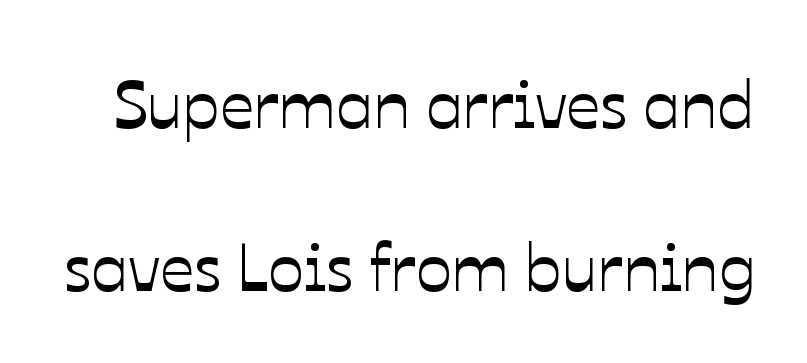
The image shows 67 px text type, upright; set loose line spacing (2.44x), normal letter spacing, not underlined; low stroke contrast and a medium x-height.
